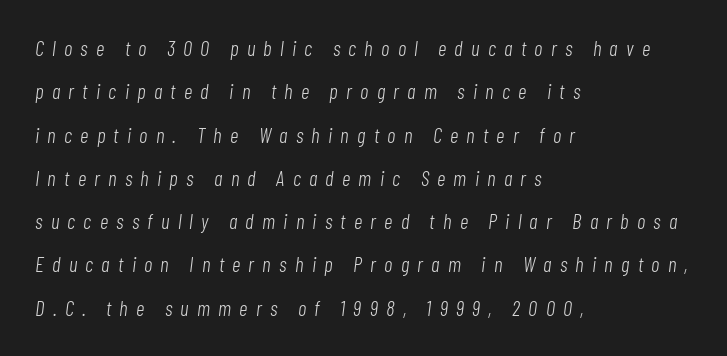
Q: Is the text bold? A: No.
Q: Is the text italic (slanted)? A: Yes, it leans right by about 7 degrees.
Q: Is the text underlined? A: No.
Q: How is the paragraph aligned? A: Left-aligned.
Q: Is the spacing between letters normal or unusually wide? A: Unusually wide.
Q: Is the spacing between lines tight, normal or loose? A: Loose.
